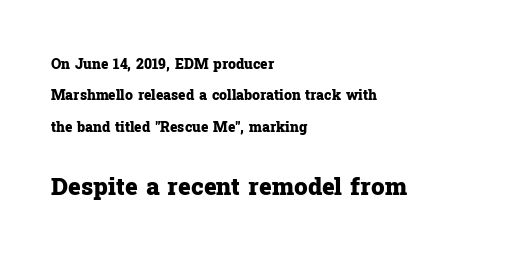
The image shows 24 px bold type, upright; set left-aligned, loose line spacing (2.25x), normal letter spacing, not underlined; the second (bottom) block is 1.71x larger.
